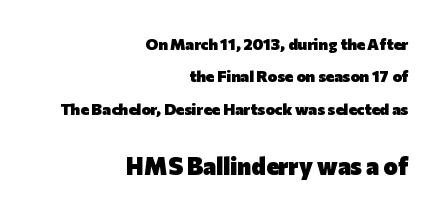
{"italic": "no", "bold": "yes", "underline": "no", "align": "right", "line_spacing": "loose", "line_spacing_ratio": 2.03, "letter_spacing": "normal", "letter_spacing_em": 0.0, "larger_block": "second", "size_ratio": 1.5, "glyph_px": 24}
